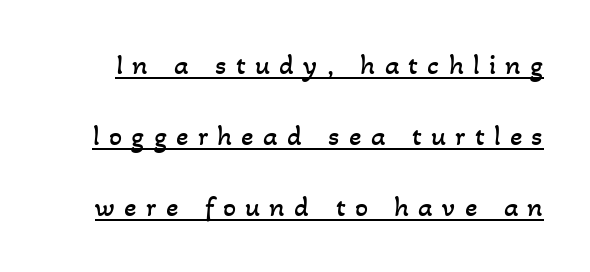
The image shows 29 px regular-weight type; set loose line spacing (2.45x), unusually wide letter spacing (+0.32 em), underlined; low stroke contrast and a small x-height.
